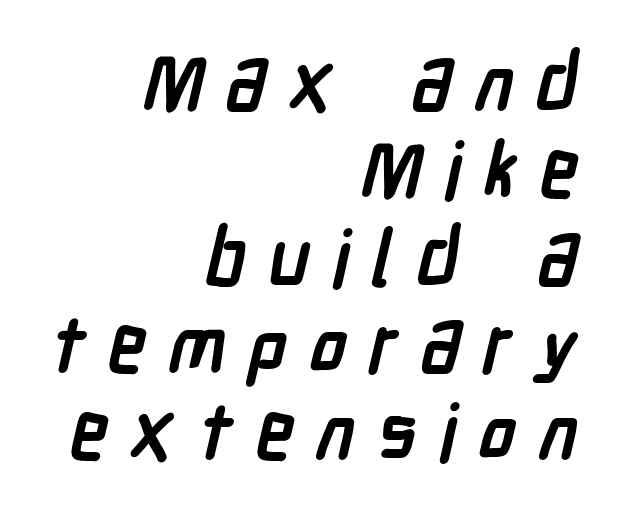
This sample has the flowing, uneven cadence of proportional lettering. One glance says dense: line gaps are narrower than usual. Words float on clear page, feet unadorned. The letters are bold, with thick, heavy strokes.
